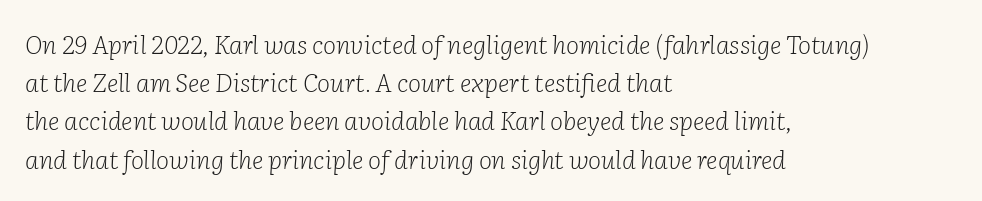
Is the type slanted? Yes — the strokes lean at a clear angle. Every row of glyphs begins at an identical x-position on the left. The cut favours lightness, reaching ordinary text weight at its darkest. The baseline area is clear. The rendering keeps characters at their native spacing. The block of text has a typical density, with ordinary space between rows.
